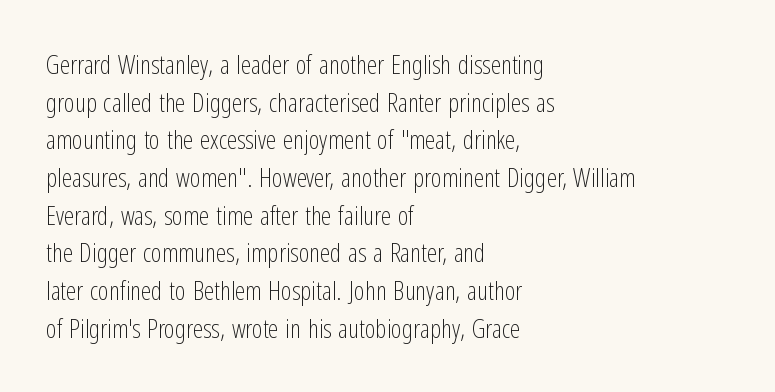
The image shows 26 px text type, upright; set left-aligned, normal line spacing (1.45x), normal letter spacing, not underlined.
